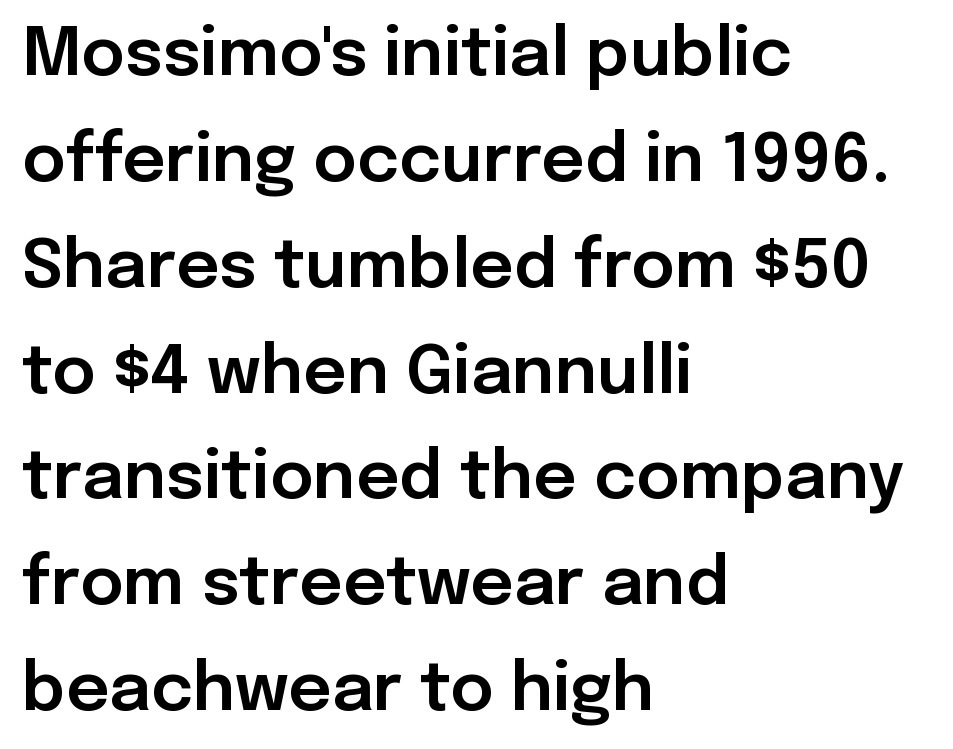
The image shows 67 px sans-serif type, upright; set left-aligned, normal line spacing (1.58x), normal letter spacing, not underlined; low stroke contrast and a medium x-height.
